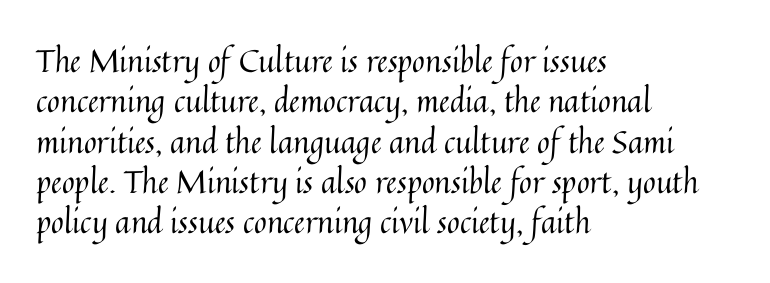
The image shows 31 px regular-weight type; set left-aligned, normal line spacing (1.3x), normal letter spacing, not underlined; medium stroke contrast and a medium x-height.
